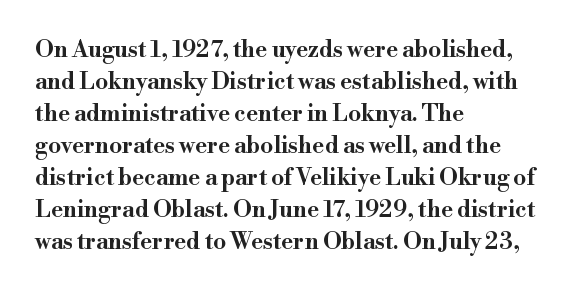
The image shows 23 px text type, upright; set left-aligned, normal line spacing (1.39x), normal letter spacing, not underlined.
